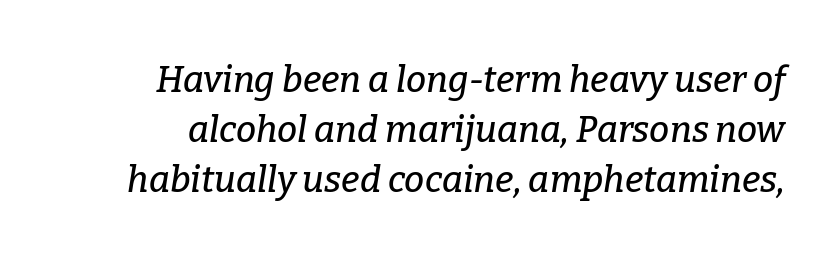
Q: Is the text italic (slanted)? A: Yes, it leans right by about 9 degrees.
Q: Is the typeface a serif or a sans-serif typeface? A: Serif.
Q: Is the text underlined? A: No.
Q: Is the spacing between letters normal or unusually wide? A: Normal.
Q: Is the spacing between lines tight, normal or loose? A: Normal.
Q: Width (condensed, normal, or wide)? A: Normal.
Q: Stroke contrast? A: Low.
Q: x-height? A: Medium.
Q: Monospaced? A: No.
